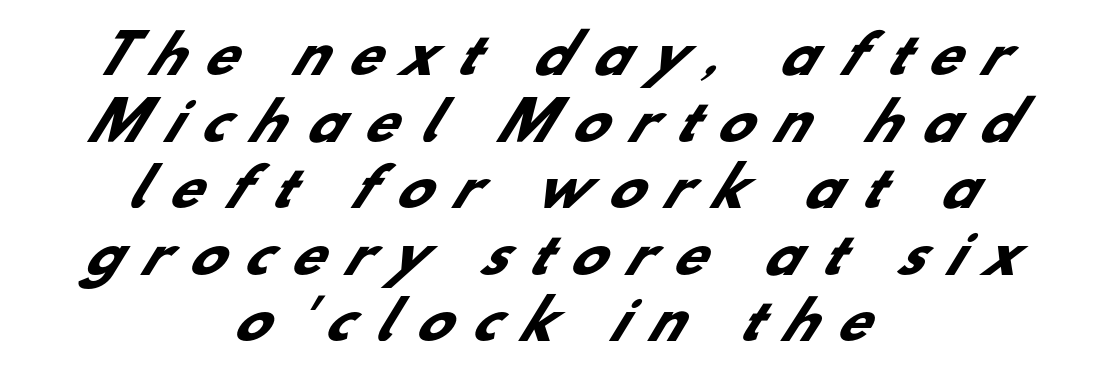
The image shows 52 px heavy sans-serif type; set centered, normal line spacing (1.28x), unusually wide letter spacing (+0.41 em), not underlined; low stroke contrast and a small x-height.
